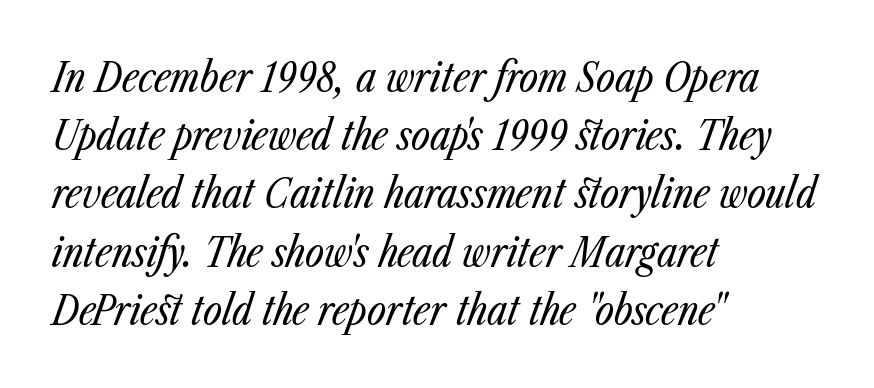
The image shows 41 px regular-weight, condensed type, italic (leaning right); set left-aligned, normal line spacing (1.42x), normal letter spacing, not underlined; low stroke contrast and a medium x-height.
